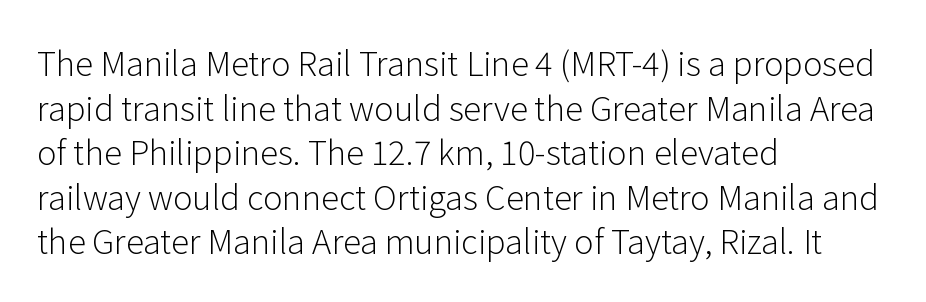
Q: Is the text bold? A: No.
Q: Is the text italic (slanted)? A: No, it is upright.
Q: Is the typeface a serif or a sans-serif typeface? A: Sans-serif.
Q: Is the text underlined? A: No.
Q: How is the paragraph aligned? A: Left-aligned.
Q: Is the spacing between letters normal or unusually wide? A: Normal.
Q: Is the spacing between lines tight, normal or loose? A: Normal.
Q: Width (condensed, normal, or wide)? A: Normal.
Q: Stroke contrast? A: Low.
Q: x-height? A: Medium.
Q: Monospaced? A: No.
